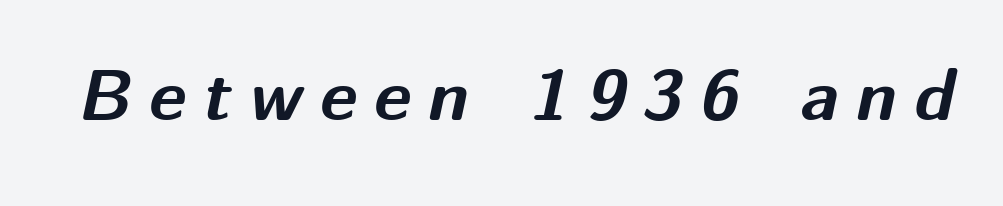
Q: Is the text bold? A: Yes.
Q: Is the text italic (slanted)? A: Yes, it leans right by about 12 degrees.
Q: Is the text underlined? A: No.
Q: Is the spacing between letters normal or unusually wide? A: Unusually wide.
Q: Width (condensed, normal, or wide)? A: Normal.
Q: Stroke contrast? A: Medium.
Q: x-height? A: Medium.
Q: Monospaced? A: No.
